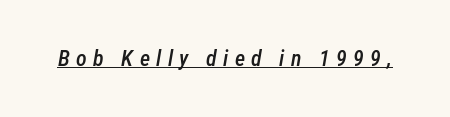
A typographer would call this underscored text. You can tell it's italic because the verticals aren't actually vertical. Words appear elongated and porous because spacing is wide. A semibold gives these letters moderate extra thickness, short of bold.
